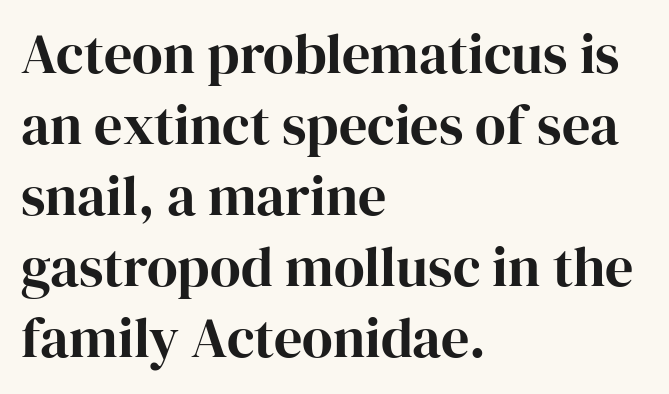
{"serif": "yes", "italic": "no", "width": "normal", "stroke_contrast": "high", "x_height": "medium", "monospaced": "no", "underline": "no", "align": "left", "line_spacing": "normal", "line_spacing_ratio": 1.27, "letter_spacing": "normal", "letter_spacing_em": 0.0, "glyph_px": 56}
